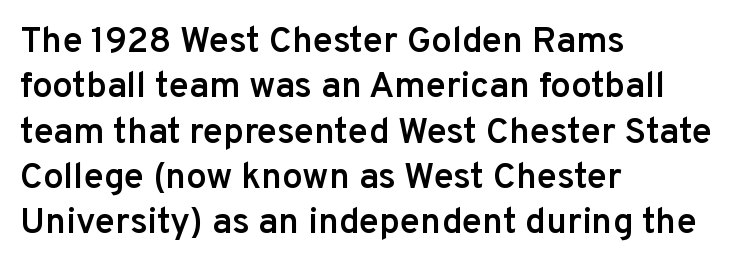
This sample uses an upright cut, with every glyph sitting square on the baseline. Compared with an ordinary text face, these strokes are moderately heavier — a semibold. These lines keep a tight, regular rhythm from letter to letter. Serif or sans? Sans — the stroke terminals are bare. Honestly, the row spacing looks completely unremarkable. All the whitespace from short lines collects on the right.
